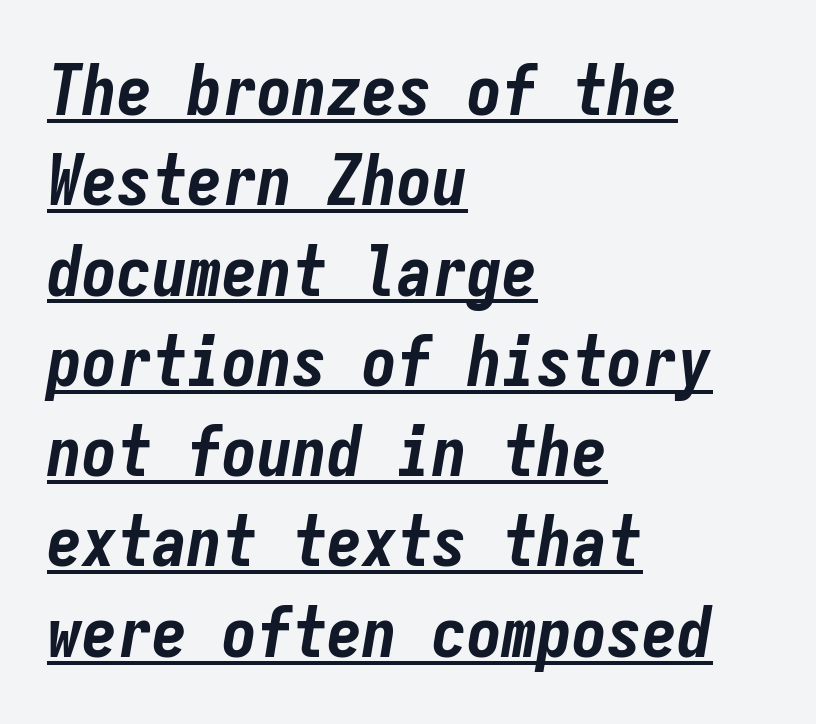
The image shows 70 px bold, condensed type, italic (leaning right), monospaced; set left-aligned, normal line spacing (1.29x), normal letter spacing, underlined; low stroke contrast and a medium x-height.
